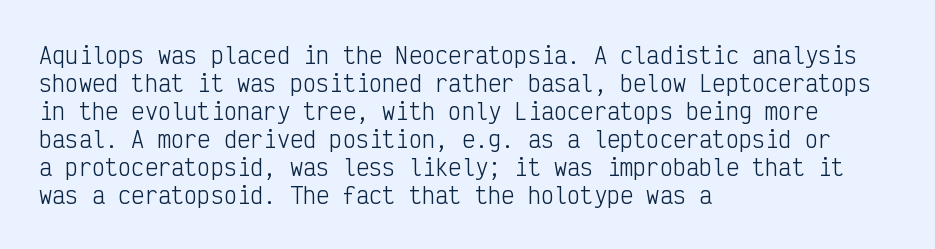
Q: Is the text bold? A: No.
Q: Is the text italic (slanted)? A: No, it is upright.
Q: Is the text underlined? A: No.
Q: How is the paragraph aligned? A: Left-aligned.
Q: Is the spacing between letters normal or unusually wide? A: Normal.
Q: Is the spacing between lines tight, normal or loose? A: Normal.
